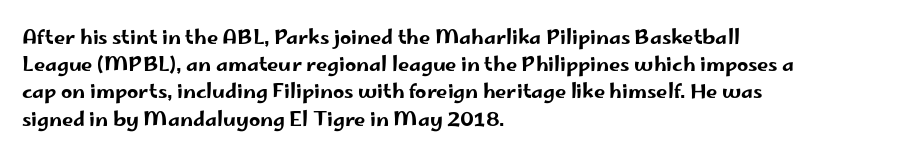
{"italic": "no", "underline": "no", "align": "left", "line_spacing": "normal", "line_spacing_ratio": 1.36, "letter_spacing": "normal", "letter_spacing_em": 0.0, "glyph_px": 20}
